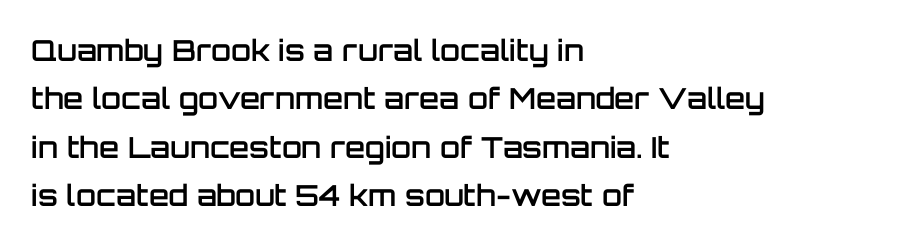
Looks like regular typesetting: each glyph gets only the width it needs. You can tell it's not italic because the verticals are truly vertical. Type without underlining. The letters are semibold — heavier than regular but short of a full bold. Visually the block forms a straight wall on the left and a jagged coastline on the right. To sum up the face: it is a sans, with no serifs.
